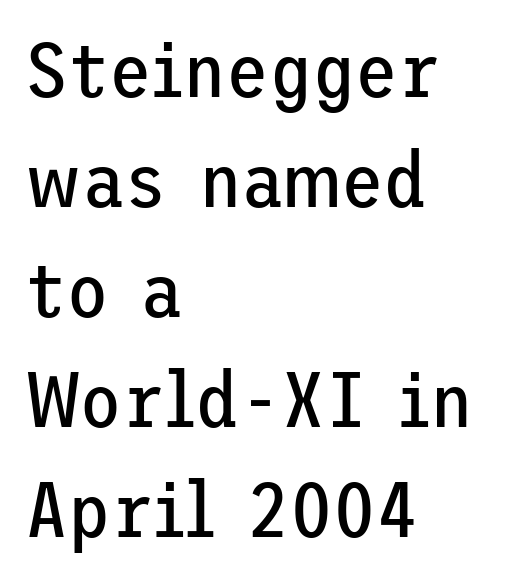
No word sits above an underline. Does the lettering tilt? It doesn't — this is upright. Unlike a traditional serif, this face leaves its strokes unadorned. Nobody touched the tracking dial on this one.
